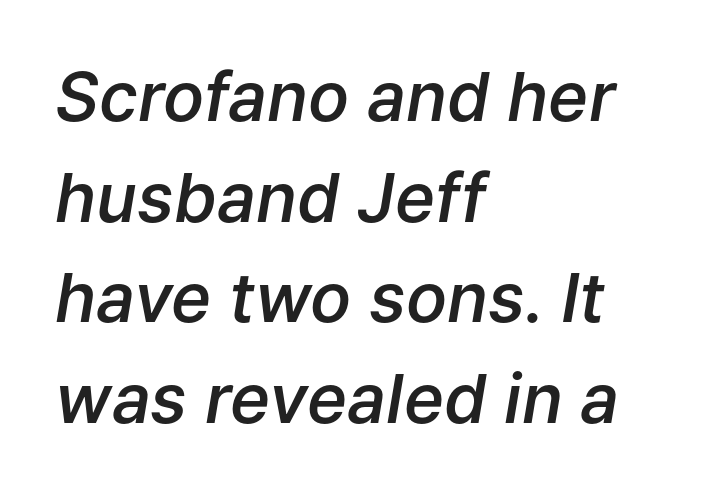
Has an underline been added? It has not. What stands out about the letter spacing? Nothing — it is the standard amount. The face used here is a semibold: visibly heavier than regular, lighter than bold. Horizontal bands of white between lines are of average thickness. A student would call this left alignment; a typographer would say flush left, rag right.
